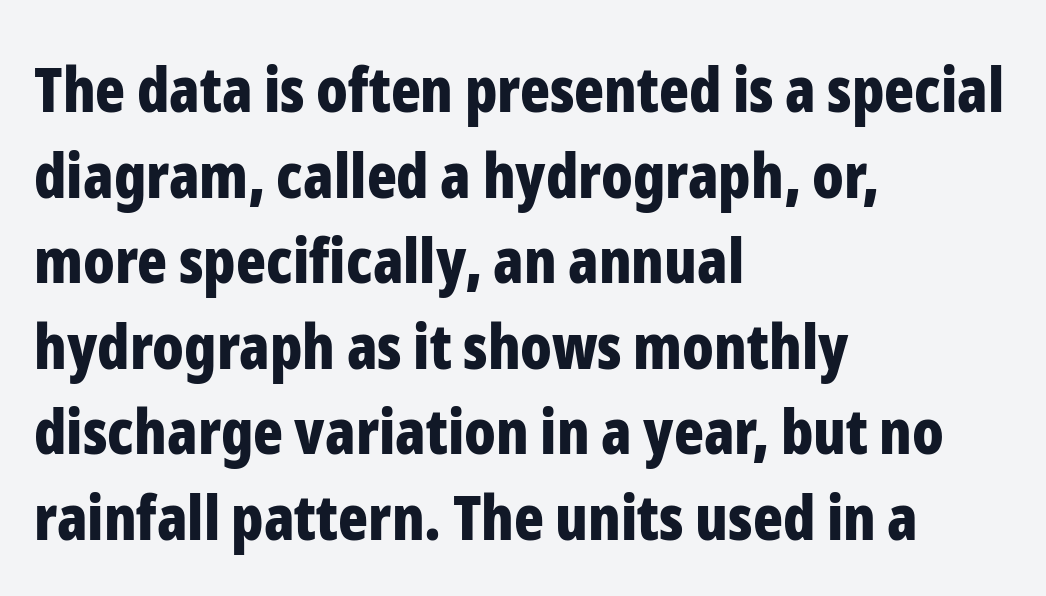
Q: Is the text bold? A: Yes.
Q: Is the text italic (slanted)? A: No, it is upright.
Q: Is the typeface a serif or a sans-serif typeface? A: Sans-serif.
Q: Is the text underlined? A: No.
Q: How is the paragraph aligned? A: Left-aligned.
Q: Is the spacing between letters normal or unusually wide? A: Normal.
Q: Is the spacing between lines tight, normal or loose? A: Normal.
Q: Width (condensed, normal, or wide)? A: Condensed.
Q: Stroke contrast? A: Low.
Q: x-height? A: Medium.
Q: Monospaced? A: No.
